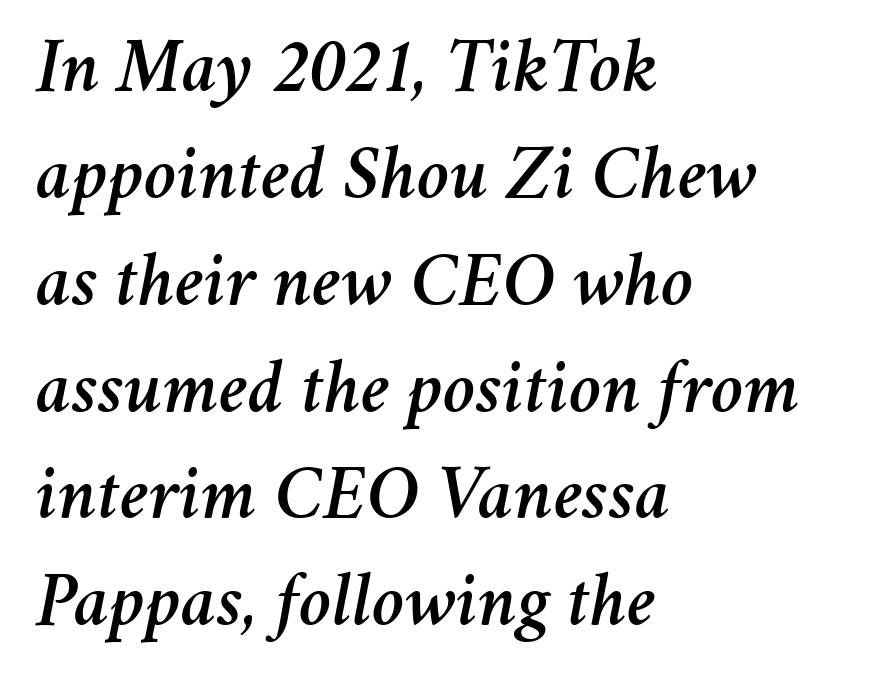
{"italic": "yes", "lean": "right", "slant_degrees": 11, "width": "normal", "stroke_contrast": "medium", "x_height": "medium", "monospaced": "no", "underline": "no", "align": "left", "line_spacing": "normal", "line_spacing_ratio": 1.37, "letter_spacing": "normal", "letter_spacing_em": 0.0, "glyph_px": 78}
